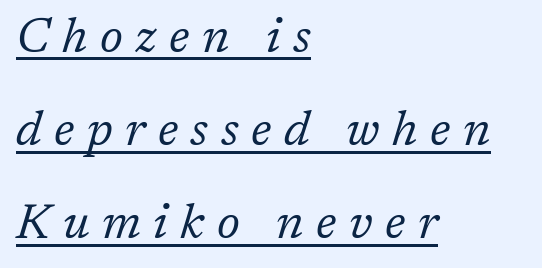
This block would shrink considerably if given ordinary leading; it's expanded now. Font category for this specimen: serif. These lines were composed using italics. Alignment: flush left. Stems here are at most as thick as an everyday book face.
